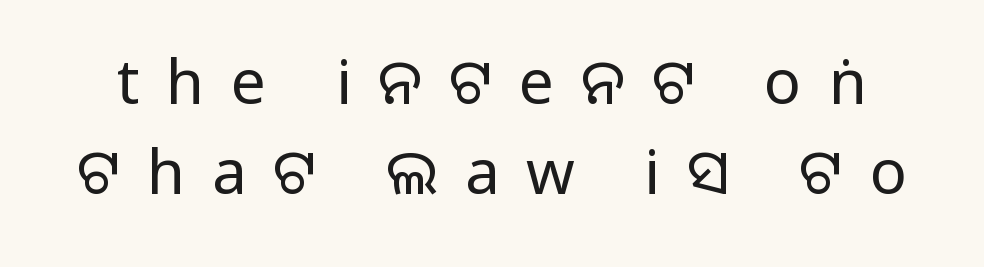
The image shows 62 px sans-serif type, upright; set normal line spacing (1.45x), unusually wide letter spacing (+0.43 em), not underlined; medium stroke contrast.
